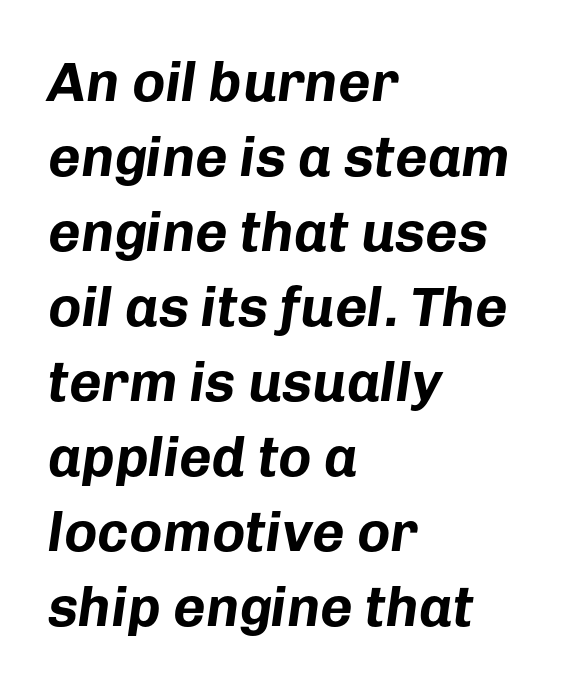
You'd pick this weight for a headline — it's a proper bold. Think of a printed novel: that variable character pitch is what you see here. Reading down the column, the eye jumps a familiar distance to each next line. This rendering uses left alignment, leaving the right contour irregular. The specimen reads as italic at a glance.
